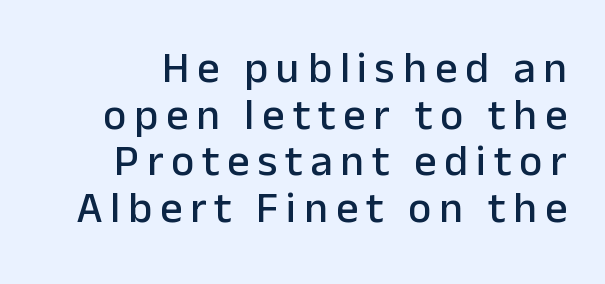
Regarding serifs, this sample does without them. Character widths vary here, with narrow letters taking less room than wide ones. The glyphs are unaccompanied by any horizontal stroke below them. Tall strokes in this sample are plumb rather than angled.
